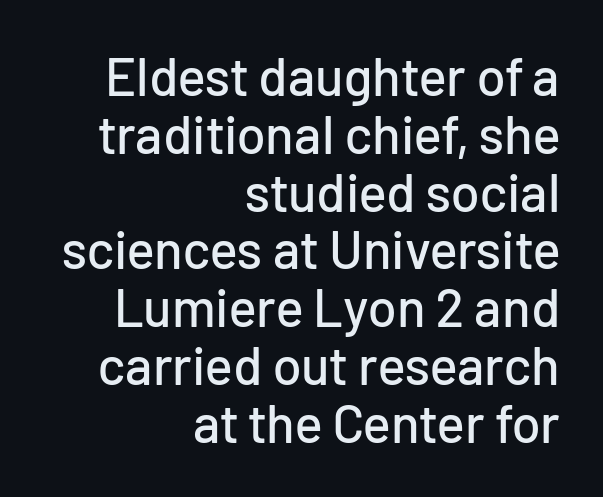
Q: Is the text italic (slanted)? A: No, it is upright.
Q: Is the typeface a serif or a sans-serif typeface? A: Sans-serif.
Q: Is the text underlined? A: No.
Q: How is the paragraph aligned? A: Right-aligned.
Q: Is the spacing between letters normal or unusually wide? A: Normal.
Q: Is the spacing between lines tight, normal or loose? A: Tight.
Q: Width (condensed, normal, or wide)? A: Normal.
Q: Stroke contrast? A: Low.
Q: x-height? A: Medium.
Q: Monospaced? A: No.
